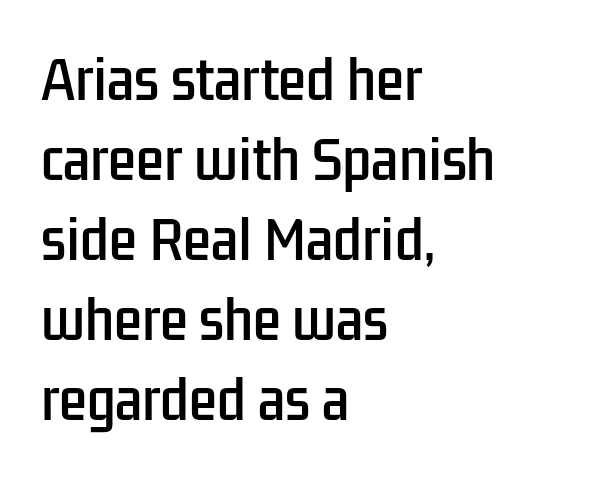
Q: Is the text italic (slanted)? A: No, it is upright.
Q: Is the typeface a serif or a sans-serif typeface? A: Sans-serif.
Q: Is the text underlined? A: No.
Q: How is the paragraph aligned? A: Left-aligned.
Q: Is the spacing between letters normal or unusually wide? A: Normal.
Q: Is the spacing between lines tight, normal or loose? A: Normal.
Q: Width (condensed, normal, or wide)? A: Condensed.
Q: Stroke contrast? A: Low.
Q: x-height? A: Medium.
Q: Monospaced? A: No.
